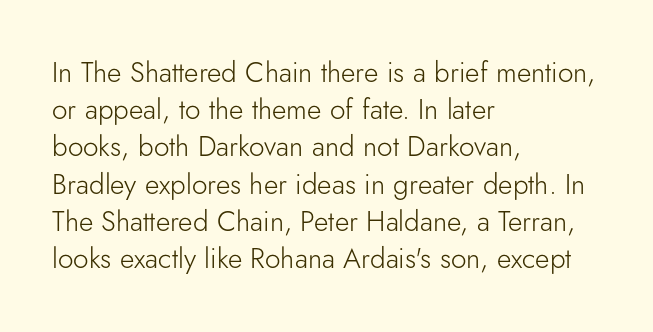
The typesetting does not lean heavy: it is not bold. Does extra space separate the letters? No, they use regular spacing. Descenders hang freely into open space. You could not count columns in this text — the font is proportionally spaced. Posture: upright roman. Typeset ragged right — the left edge is the straight one.
